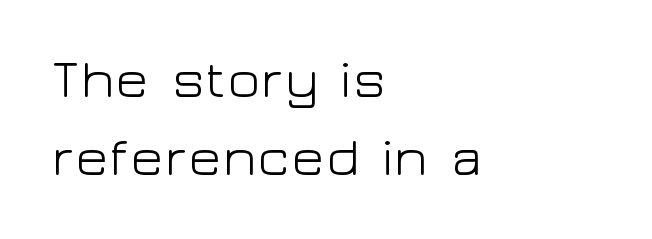
{"serif": "no", "italic": "no", "bold": "no", "weight": "light", "width": "wide", "stroke_contrast": "low", "x_height": "medium", "monospaced": "no", "underline": "no", "align": "left", "line_spacing": "normal", "line_spacing_ratio": 1.42, "letter_spacing": "normal", "letter_spacing_em": 0.0, "glyph_px": 55}
